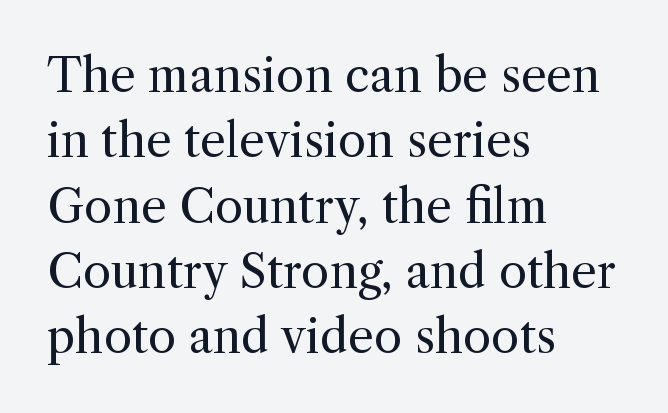
{"serif": "yes", "italic": "no", "bold": "no", "weight": "regular", "width": "normal", "x_height": "medium", "monospaced": "no", "underline": "no", "align": "left", "line_spacing": "normal", "line_spacing_ratio": 1.42, "letter_spacing": "normal", "letter_spacing_em": 0.0, "glyph_px": 46}
